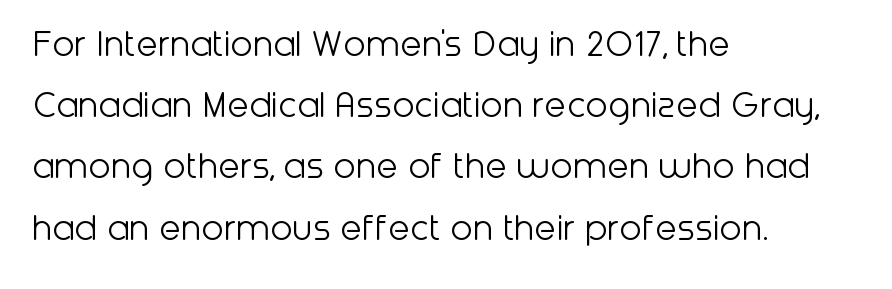
The letters stand straight up with perfectly vertical stems. Vertical spacing — default. In terms of letterspacing, this is plain default setting. Underline: absent.
